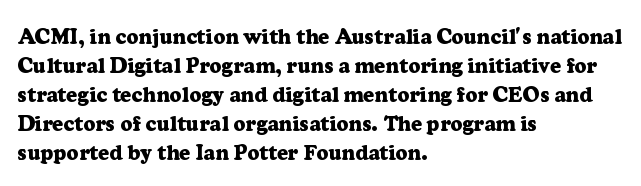
Q: Is the text bold? A: Yes.
Q: Is the text italic (slanted)? A: No, it is upright.
Q: Is the text underlined? A: No.
Q: How is the paragraph aligned? A: Left-aligned.
Q: Is the spacing between letters normal or unusually wide? A: Normal.
Q: Is the spacing between lines tight, normal or loose? A: Normal.
